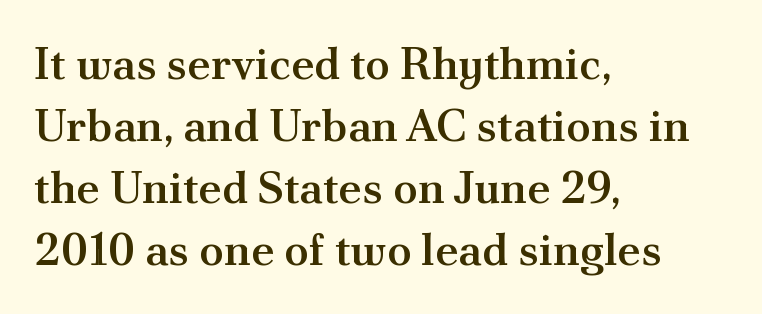
The image shows 45 px semibold serif type, upright; set left-aligned, normal line spacing (1.38x), normal letter spacing, not underlined; medium stroke contrast and a small x-height.
